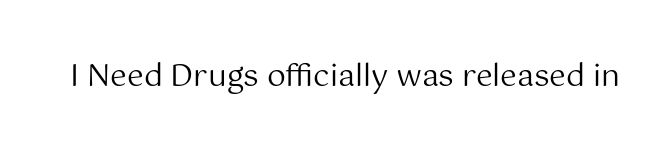
{"serif": "no", "italic": "no", "bold": "no", "weight": "regular", "width": "normal", "stroke_contrast": "medium", "x_height": "medium", "monospaced": "no", "underline": "no", "letter_spacing": "normal", "letter_spacing_em": 0.0, "glyph_px": 30}
